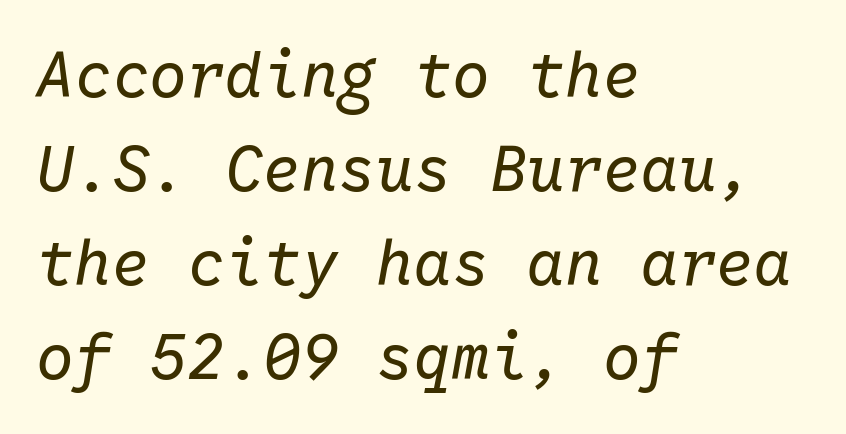
Standard letterfit; no display-style spreading of the glyphs. Caption: face not bold, strokes unweighted. Descenders are the only things crossing below the line. Is there much room between lines? A standard amount, neither cramped nor airy. Every character here occupies the same horizontal width, giving the sample a typewriter-like rhythm. The passage is arranged the way most books set body copy — flush left.
